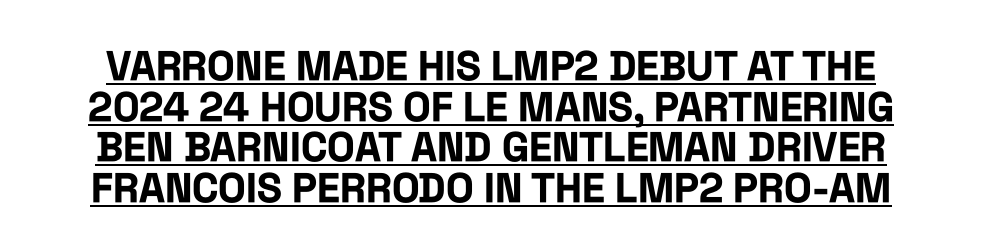
{"serif": "no", "italic": "no", "bold": "yes", "weight": "bold", "width": "condensed", "stroke_contrast": "low", "x_height": "large", "monospaced": "no", "underline": "yes", "line_spacing": "tight", "line_spacing_ratio": 0.99, "letter_spacing": "normal", "letter_spacing_em": 0.0, "glyph_px": 41}
